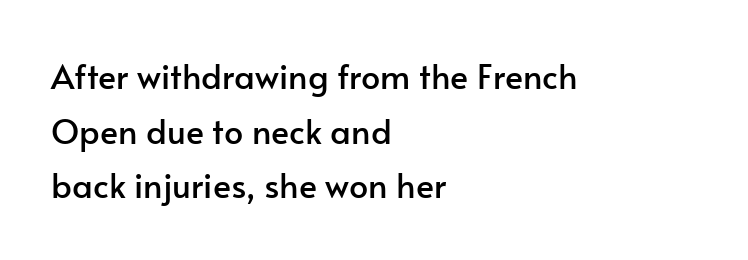
The image shows 34 px sans-serif type, upright; set left-aligned, normal line spacing (1.61x), normal letter spacing, not underlined; low stroke contrast and a small x-height.
